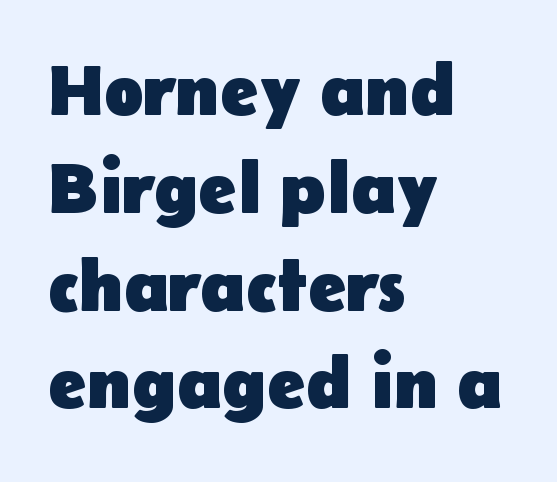
Thick stems and heavy bowls — unmistakably bold. The letters sit at their default tracking, neither squeezed nor spread. This rendering features lettering with no underline. Are there feet on the stems? There aren't — it's a sans.
